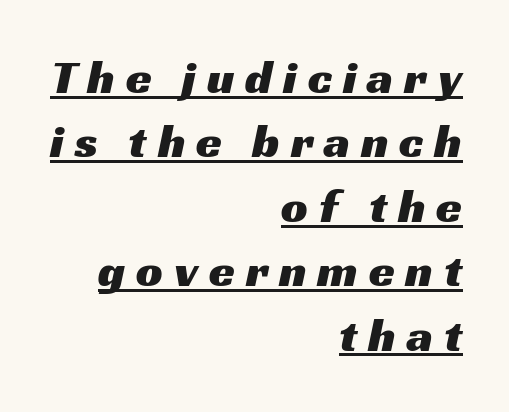
Loose tracking; the words dissolve into strings of separated letters. Reading down the block, your eye finds every line finishing at a fixed right position. Does a line run under the words? Yes, clearly. This sample keeps an unexceptional amount of space between lines. The letters advance in unequal steps, a hallmark of proportional type.
